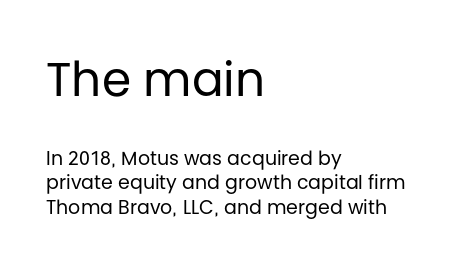
Q: Is the text bold? A: No.
Q: Is the text italic (slanted)? A: No, it is upright.
Q: Is the typeface a serif or a sans-serif typeface? A: Sans-serif.
Q: Is the text underlined? A: No.
Q: How is the paragraph aligned? A: Left-aligned.
Q: Is the spacing between letters normal or unusually wide? A: Normal.
Q: Is the spacing between lines tight, normal or loose? A: Normal.
Q: Which block of text is set in a larger size, the first (top) or the second (bottom)? A: The first (top) one.
Q: Width (condensed, normal, or wide)? A: Normal.
Q: Stroke contrast? A: Low.
Q: x-height? A: Large.
Q: Monospaced? A: No.
